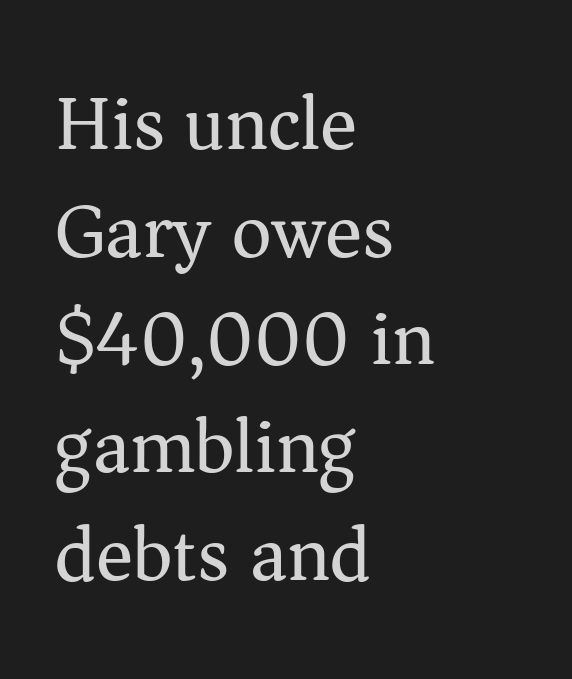
No extra tracking has been applied to these lines. Any mark beneath the type? The region is blank. Short and long lines alike share a common starting point at left. Stems here are at most as thick as an everyday book face. You can tell from the footed stems that serif type was used.
